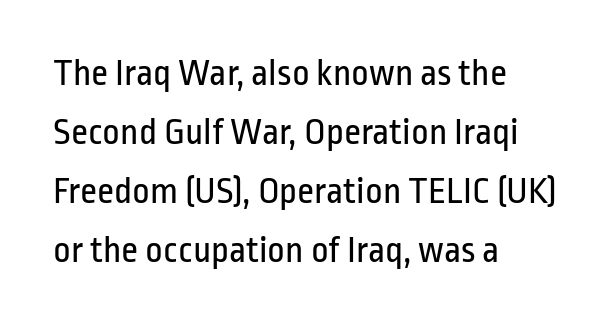
The image shows 38 px regular-weight, condensed sans-serif type, upright; set left-aligned, normal line spacing (1.55x), normal letter spacing, not underlined; low stroke contrast and a medium x-height.
